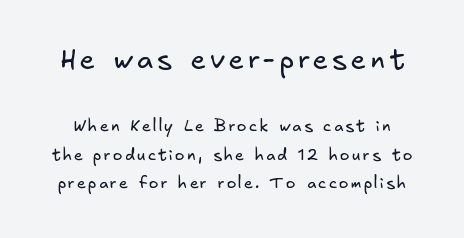
{"serif": "no", "bold": "no", "weight": "regular", "width": "normal", "stroke_contrast": "low", "x_height": "small", "underline": "no", "line_spacing_ratio": 1.8, "larger_block": "first", "size_ratio": 1.75, "glyph_px": 28}
